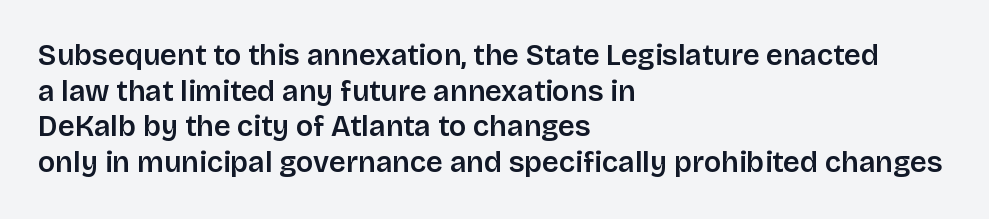
The letters sit at their default tracking, neither squeezed nor spread. Nope, no serifs anywhere on these letters. Rendered with straight, roman letterforms. Horizontal alignment here is leftward, the default for most running prose.
